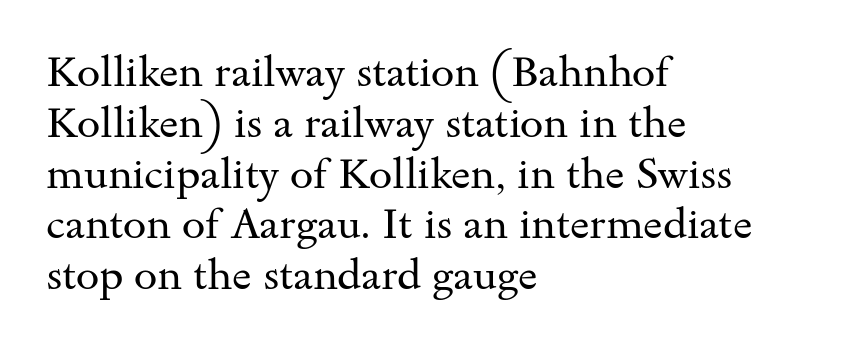
The image shows 42 px regular-weight, wide serif type, upright; set left-aligned, line spacing 1.21x, normal letter spacing, not underlined; medium stroke contrast and a small x-height.
